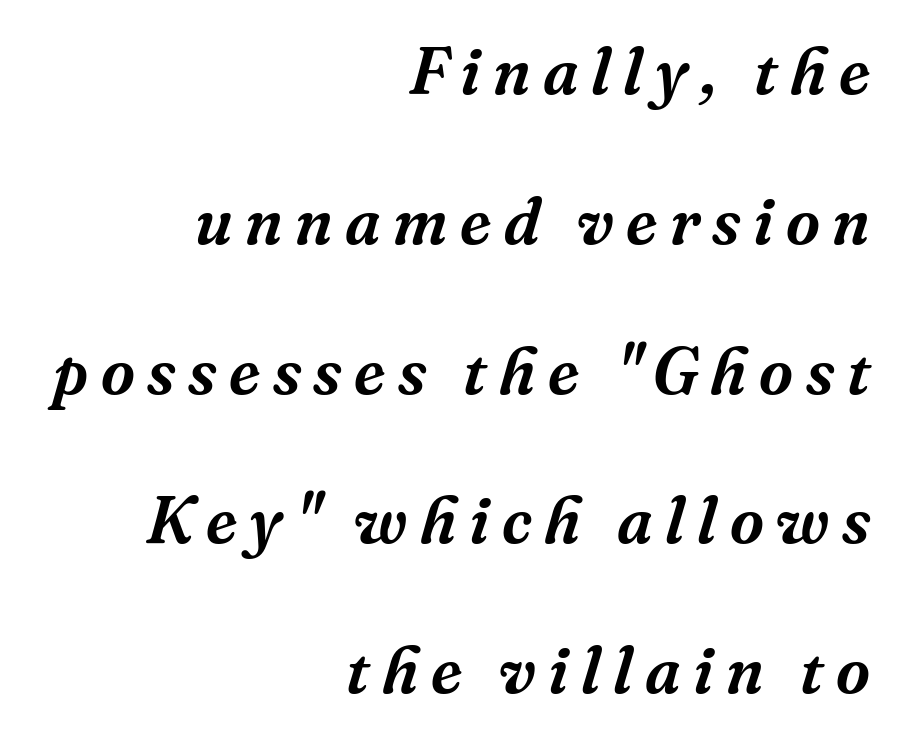
Examine the stroke ends and you'll spot serifs. Bare-footed words on every line. Caption: multi-line text, flush right, ragged left. A typesetter would call this leading open, well beyond the default.
